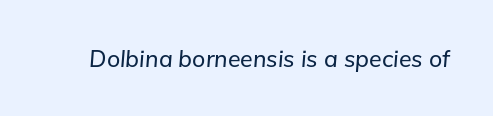
{"italic": "yes", "lean": "right", "slant_degrees": 5, "underline": "no", "letter_spacing": "normal", "letter_spacing_em": 0.0, "glyph_px": 23}
